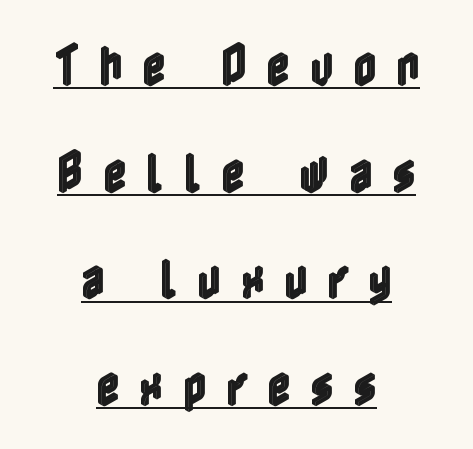
{"italic": "no", "width": "condensed", "x_height": "medium", "underline": "yes", "align": "center", "line_spacing": "loose", "line_spacing_ratio": 2.37, "letter_spacing": "wide", "letter_spacing_em": 0.44, "glyph_px": 45}
